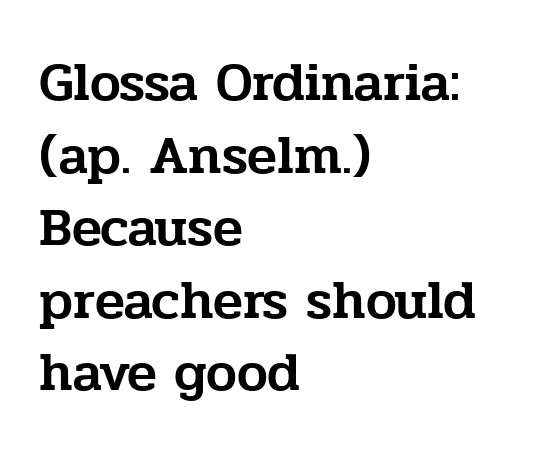
Q: Is the text italic (slanted)? A: No, it is upright.
Q: Is the typeface a serif or a sans-serif typeface? A: Serif.
Q: Is the text underlined? A: No.
Q: How is the paragraph aligned? A: Left-aligned.
Q: Is the spacing between letters normal or unusually wide? A: Normal.
Q: Is the spacing between lines tight, normal or loose? A: Normal.
Q: Width (condensed, normal, or wide)? A: Normal.
Q: Stroke contrast? A: Low.
Q: x-height? A: Medium.
Q: Monospaced? A: No.
